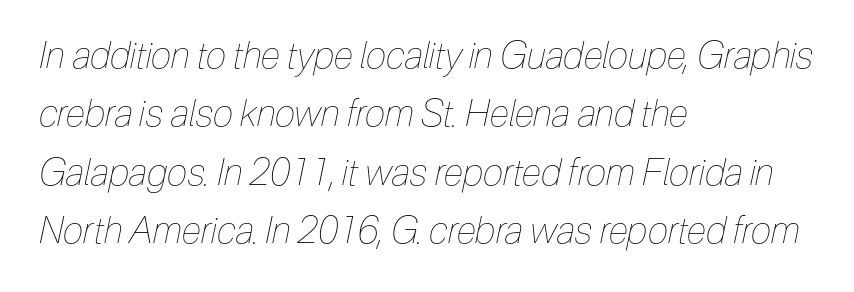
The image shows 37 px thin, condensed type, italic (leaning right); set left-aligned, normal line spacing (1.58x), normal letter spacing, not underlined; low stroke contrast and a medium x-height.
